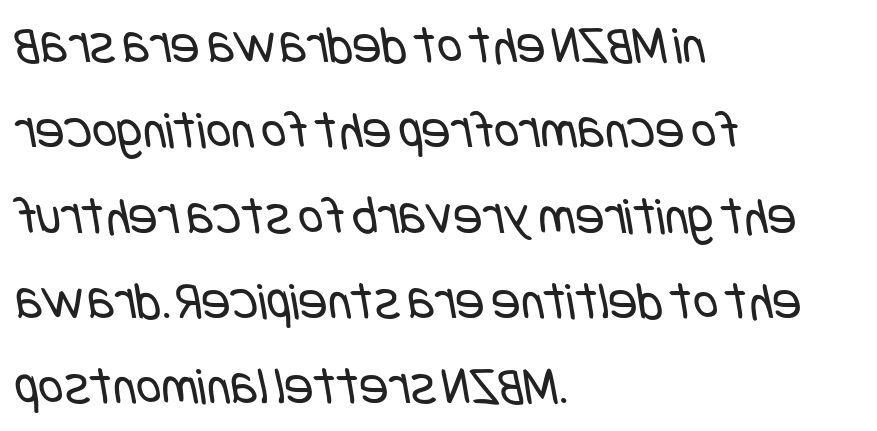
Q: Is the text bold? A: No.
Q: Is the typeface a serif or a sans-serif typeface? A: Sans-serif.
Q: Is the text underlined? A: No.
Q: How is the paragraph aligned? A: Left-aligned.
Q: Is the spacing between letters normal or unusually wide? A: Normal.
Q: Is the spacing between lines tight, normal or loose? A: Normal.
Q: Width (condensed, normal, or wide)? A: Condensed.
Q: Stroke contrast? A: Low.
Q: x-height? A: Large.
